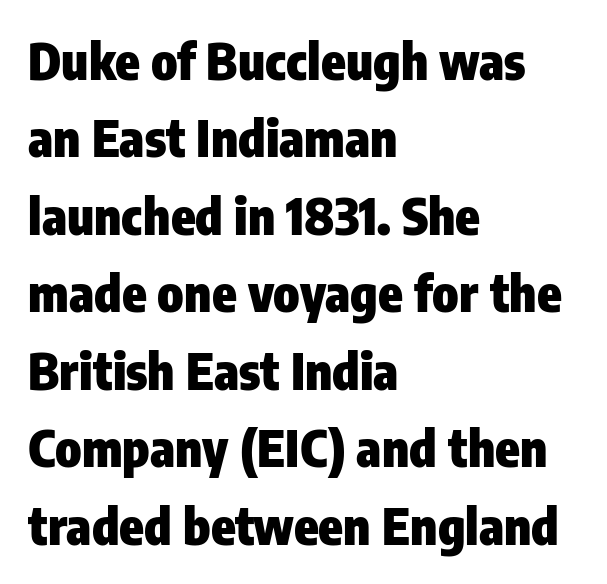
Q: Is the text bold? A: Yes.
Q: Is the text italic (slanted)? A: No, it is upright.
Q: Is the typeface a serif or a sans-serif typeface? A: Sans-serif.
Q: Is the text underlined? A: No.
Q: How is the paragraph aligned? A: Left-aligned.
Q: Is the spacing between letters normal or unusually wide? A: Normal.
Q: Is the spacing between lines tight, normal or loose? A: Normal.
Q: Width (condensed, normal, or wide)? A: Condensed.
Q: Stroke contrast? A: Low.
Q: x-height? A: Medium.
Q: Monospaced? A: No.
